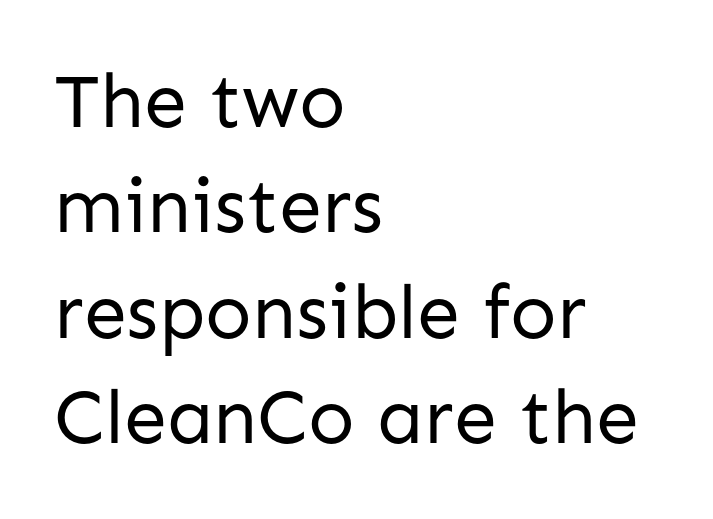
The image shows 77 px regular-weight sans-serif type, upright; set left-aligned, normal line spacing (1.37x), normal letter spacing, not underlined; low stroke contrast and a medium x-height.
